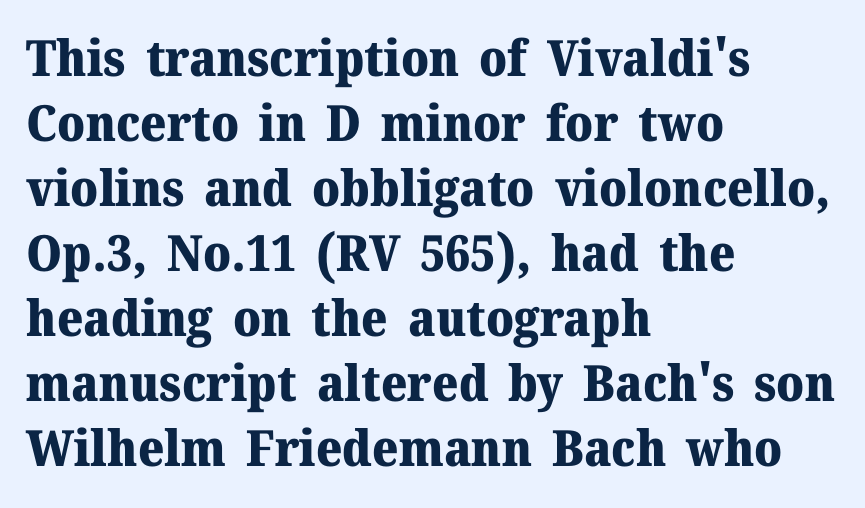
Q: Is the text bold? A: Yes.
Q: Is the text italic (slanted)? A: No, it is upright.
Q: Is the typeface a serif or a sans-serif typeface? A: Serif.
Q: Is the text underlined? A: No.
Q: How is the paragraph aligned? A: Left-aligned.
Q: Is the spacing between letters normal or unusually wide? A: Normal.
Q: Is the spacing between lines tight, normal or loose? A: Normal.
Q: Width (condensed, normal, or wide)? A: Normal.
Q: Stroke contrast? A: Medium.
Q: x-height? A: Medium.
Q: Monospaced? A: No.
